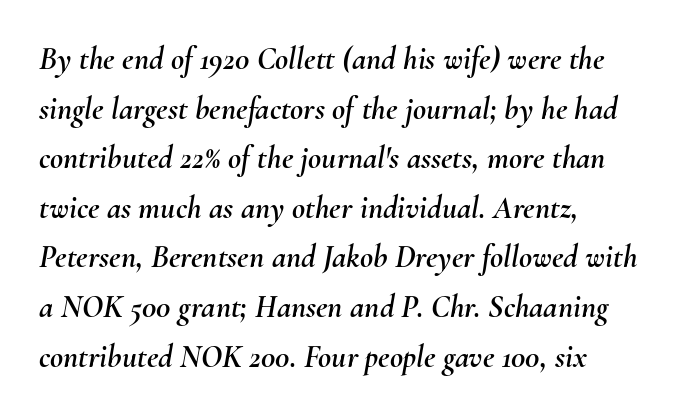
Q: Is the text italic (slanted)? A: Yes, it leans right by about 10 degrees.
Q: Is the text underlined? A: No.
Q: How is the paragraph aligned? A: Left-aligned.
Q: Is the spacing between letters normal or unusually wide? A: Normal.
Q: Is the spacing between lines tight, normal or loose? A: Normal.
Q: Width (condensed, normal, or wide)? A: Normal.
Q: Stroke contrast? A: Medium.
Q: x-height? A: Small.
Q: Monospaced? A: No.
